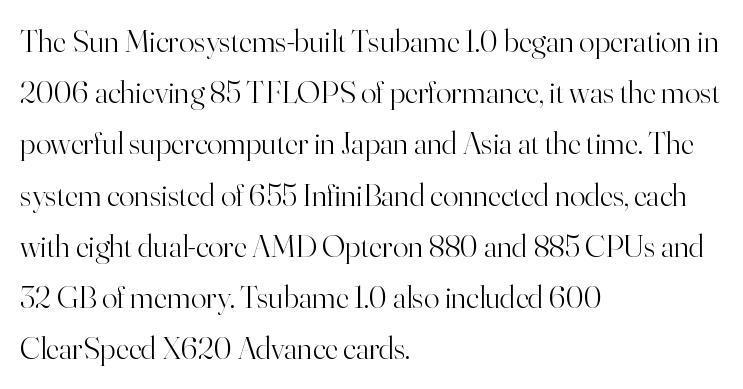
Q: Is the text bold? A: No.
Q: Is the text italic (slanted)? A: No, it is upright.
Q: Is the typeface a serif or a sans-serif typeface? A: Serif.
Q: Is the text underlined? A: No.
Q: How is the paragraph aligned? A: Left-aligned.
Q: Is the spacing between letters normal or unusually wide? A: Normal.
Q: Is the spacing between lines tight, normal or loose? A: Normal.
Q: Width (condensed, normal, or wide)? A: Normal.
Q: Stroke contrast? A: High.
Q: x-height? A: Small.
Q: Monospaced? A: No.
